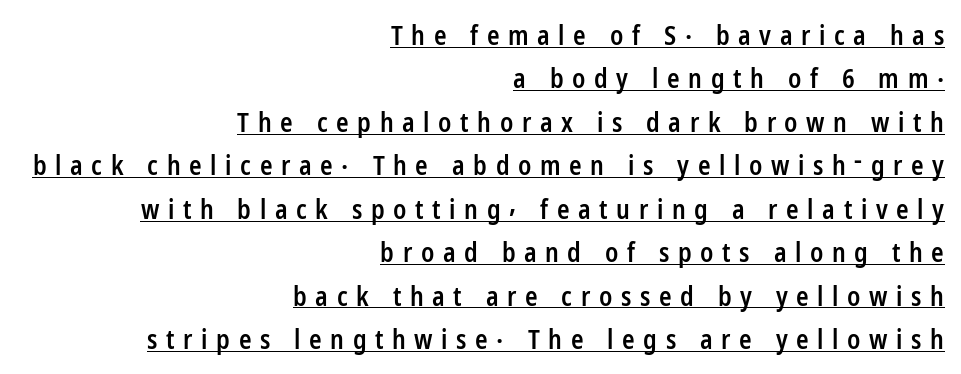
{"italic": "no", "bold": "semi", "underline": "yes", "align": "right", "line_spacing": "normal", "line_spacing_ratio": 1.67, "letter_spacing": "wide", "letter_spacing_em": 0.33, "glyph_px": 26}
